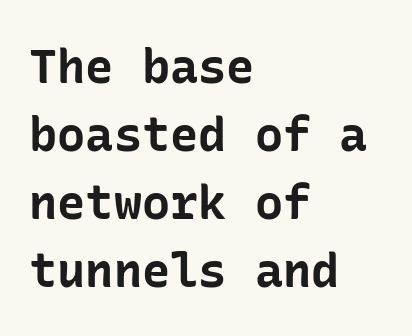
Q: Is the text bold? A: Yes.
Q: Is the text italic (slanted)? A: No, it is upright.
Q: Is the typeface a serif or a sans-serif typeface? A: Sans-serif.
Q: Is the text underlined? A: No.
Q: How is the paragraph aligned? A: Left-aligned.
Q: Is the spacing between letters normal or unusually wide? A: Normal.
Q: Is the spacing between lines tight, normal or loose? A: Normal.
Q: Width (condensed, normal, or wide)? A: Normal.
Q: Stroke contrast? A: Low.
Q: x-height? A: Medium.
